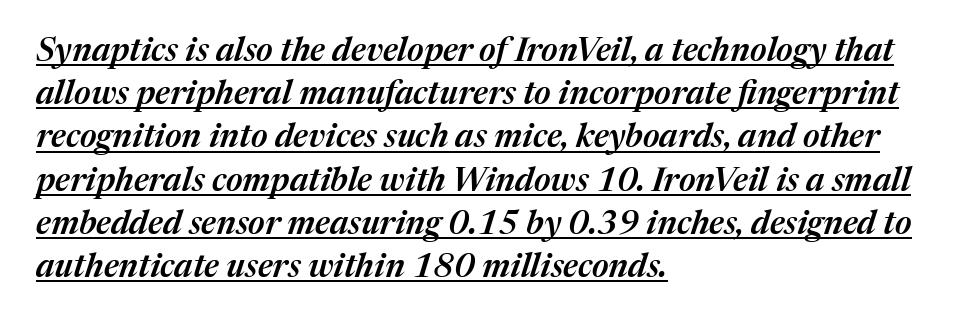
A typesetter would call this proportional, since set widths differ per character. Left-aligned paragraph, ragged on the right. Nothing unusual about the tracking: characters are spaced as the font intends. There's an unmistakable incline to the writing here. In terms of weight, the rendering is demibold, just under bold. A typesetter would call this leading conventional body-copy spacing.
